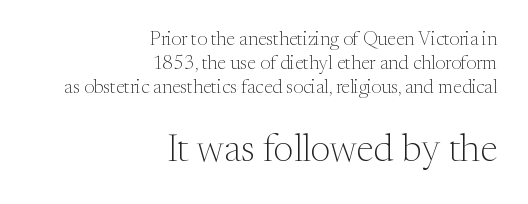
The letters stand straight up with perfectly vertical stems. Characters follow at the spacing the type designer built in. Bare-footed words on every line. Whoever set this chose a conventional vertical rhythm.
